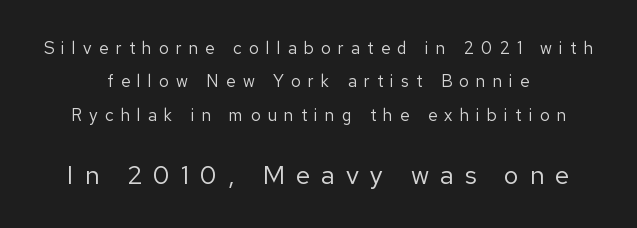
Typesetter's note — lower block bumped up in size, upper block left smaller. The lettering stays uniformly vertical, giving the passage a roman look. No chunkiness to these letters — they're not bold. The paragraph has two soft edges and a firm central axis.
